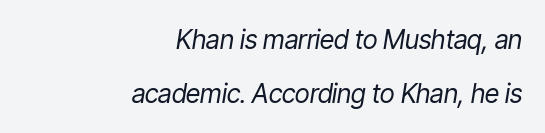
{"italic": "yes", "lean": "right", "slant_degrees": 9, "bold": "no", "underline": "no", "align": "right", "line_spacing": "loose", "line_spacing_ratio": 2.06, "letter_spacing": "normal", "letter_spacing_em": 0.0, "glyph_px": 26}
